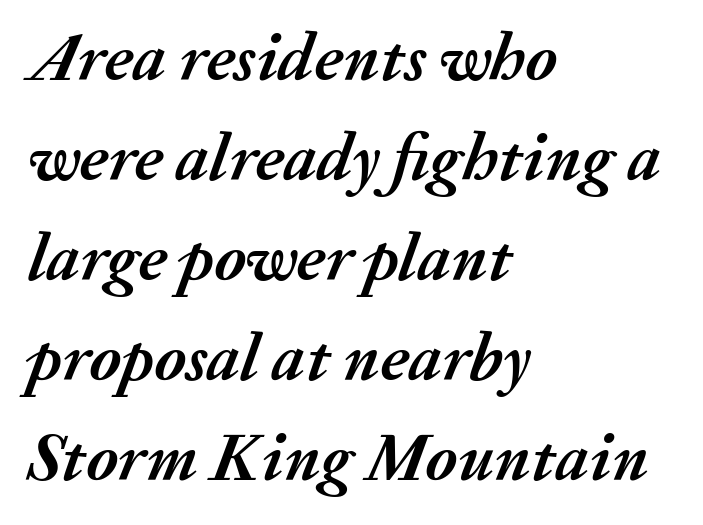
This is oblique type, the kind used for emphasis or titles. Successive baselines arrive at the customary interval. Spacing verdict: proportional, widths tailored to each character. In terms of letterspacing, this is plain default setting. Bold? Absolutely — the strokes are thick and heavy. Short and long lines alike share a common starting point at left.
